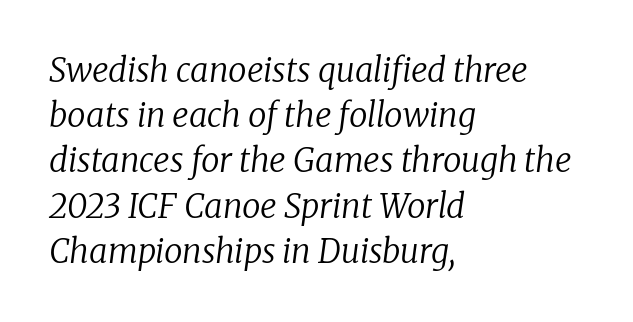
Quick note: italic. Underlining? Definitely not there. Each word holds together tightly as a unit, with standard inter-letter gaps. You could not count columns in this text — the font is proportionally spaced. Regarding leading, the lines here are spaced in the standard way. The passage shown is typeset with a serif family.
